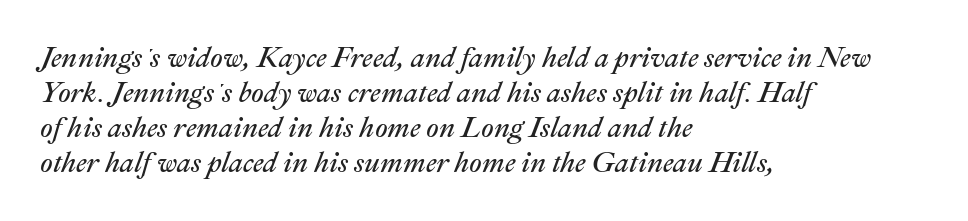
Clear beneath every line of the passage. Is this a fixed-width face? No — the glyphs have proportional, varying widths. The weight would be labelled regular, book, light, or lighter still. A typesetter would mark this as italic. There is no visible air inserted between adjacent glyphs.
